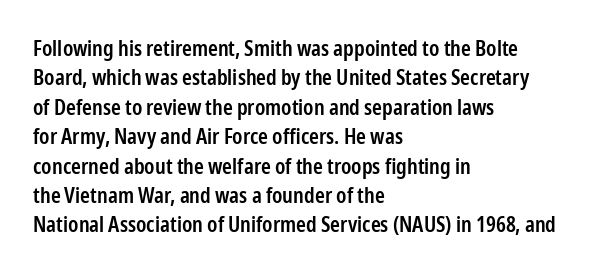
{"italic": "no", "bold": "semi", "underline": "no", "align": "left", "line_spacing": "normal", "line_spacing_ratio": 1.4, "letter_spacing": "normal", "letter_spacing_em": 0.0, "glyph_px": 21}
